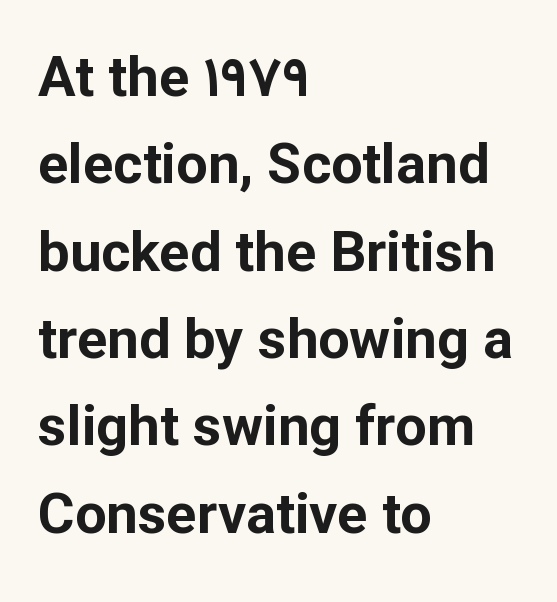
The image shows 56 px bold sans-serif type, upright; set left-aligned, normal line spacing (1.56x), normal letter spacing, not underlined; low stroke contrast and a medium x-height.
